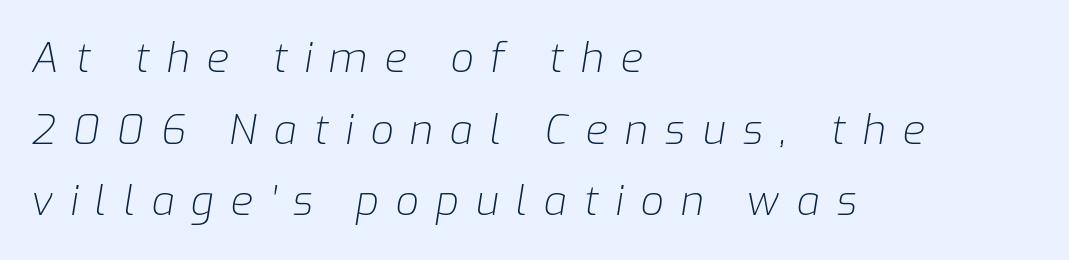
A quiet, ordinary-to-light weight characterises the typeface. The string is rendered with underlining switched off. Alignment: flush left. Think of a printed novel: that variable character pitch is what you see here.
